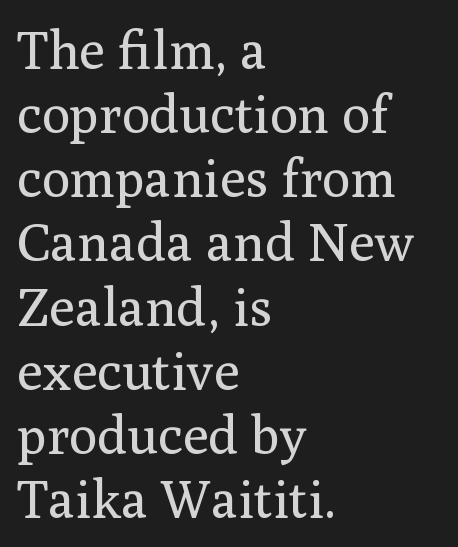
{"serif": "yes", "italic": "no", "bold": "no", "weight": "regular", "width": "normal", "stroke_contrast": "medium", "x_height": "medium", "monospaced": "no", "underline": "no", "align": "left", "line_spacing_ratio": 1.21, "letter_spacing": "normal", "letter_spacing_em": 0.0, "glyph_px": 53}
